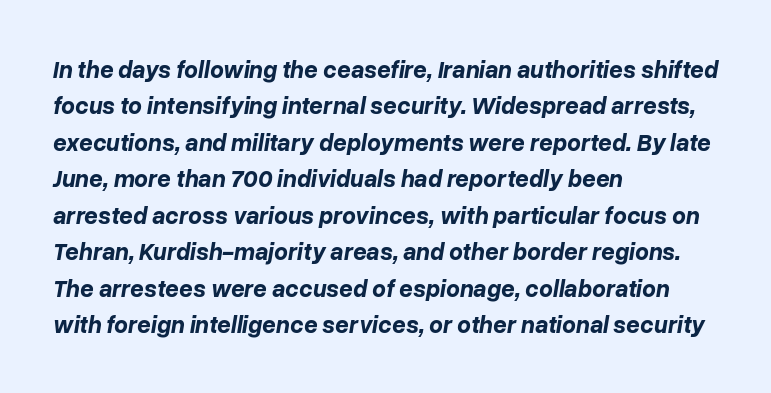
Reading down the block, your eye returns to a fixed left position each line. Regarding leading, the lines here are spaced in the standard way. Characters are canted at an angle relative to the baseline's perpendicular. Weight check: bold — yes, fully.
